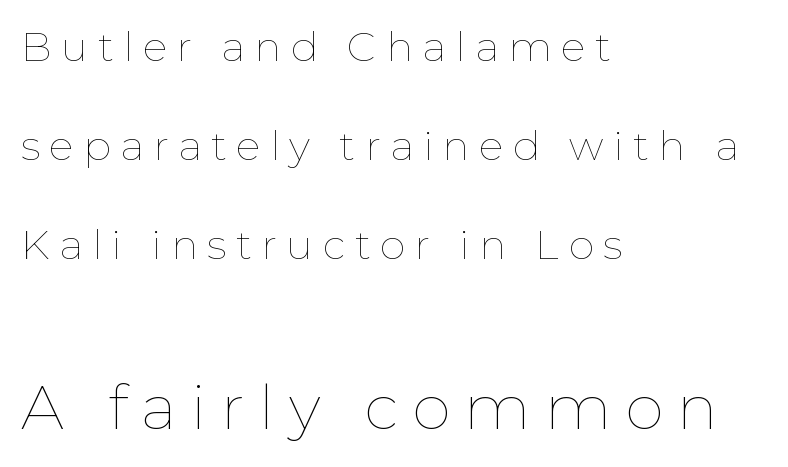
Q: Is the text bold? A: No.
Q: Is the text italic (slanted)? A: No, it is upright.
Q: Is the text underlined? A: No.
Q: How is the paragraph aligned? A: Left-aligned.
Q: Is the spacing between letters normal or unusually wide? A: Unusually wide.
Q: Is the spacing between lines tight, normal or loose? A: Loose.
Q: Which block of text is set in a larger size, the first (top) or the second (bottom)? A: The second (bottom) one.
Q: Width (condensed, normal, or wide)? A: Normal.
Q: Stroke contrast? A: Low.
Q: x-height? A: Medium.
Q: Monospaced? A: No.
